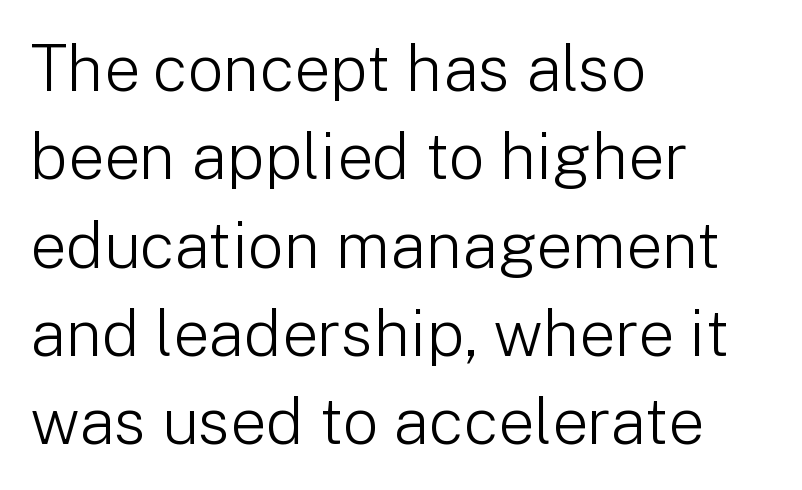
Upright lettering throughout. Check where the strokes stop: nothing finishes them off — pure sans. Notice how descenders clear the ascenders below comfortably — that's standard leading. The foot of each line stays bare and open. You could not count columns in this text — the font is proportionally spaced. Spacing between characters is what you'd get straight out of the box.
